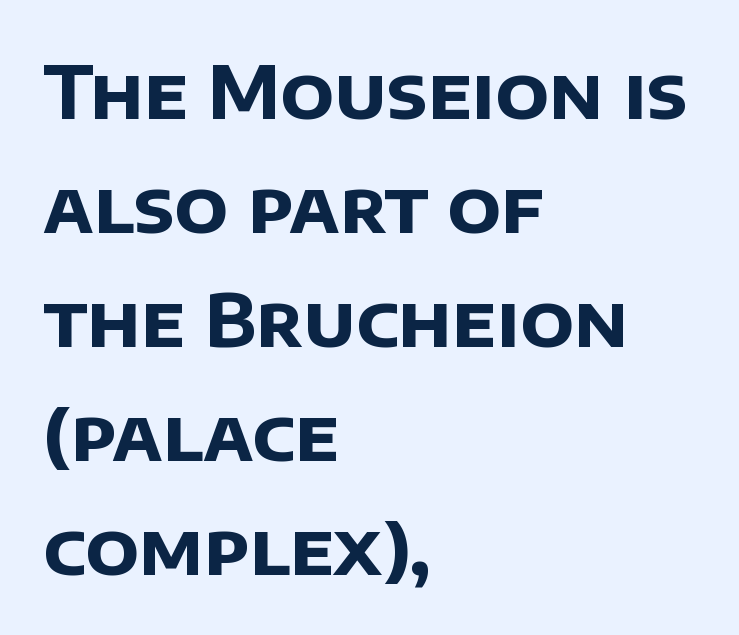
The image shows 73 px bold sans-serif type; set left-aligned, normal line spacing (1.56x), normal letter spacing, not underlined; low stroke contrast and a large x-height.
